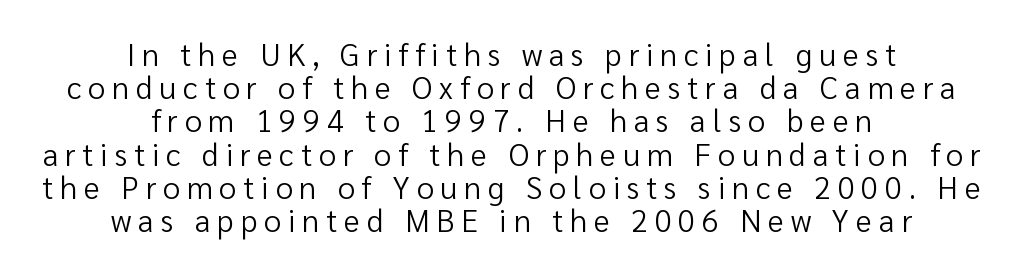
The text block is weighted toward neither margin, spreading evenly from the middle. Each row of text sits above clean, open space. Leading: reduced. These lines have a slow, spaced-out rhythm from letter to letter.
